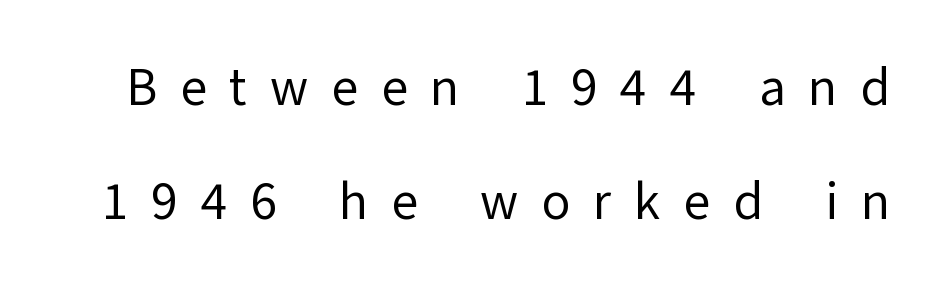
The image shows 52 px regular-weight sans-serif type, upright; set loose line spacing (2.2x), unusually wide letter spacing (+0.44 em), not underlined; low stroke contrast and a medium x-height.
